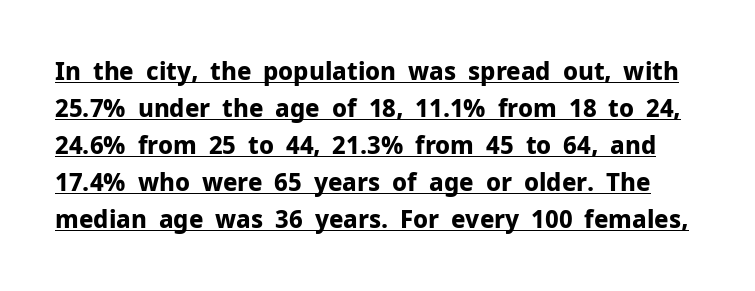
In designer terms, the underline attribute is active on this setting. The letters stand straight up with perfectly vertical stems. What's the leading like? Ordinary, nothing unusual. The glyphs have the mass of a bold cut. Between one letter and the next there's only the usual sliver of space.
